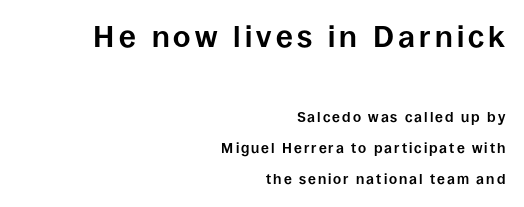
Is the lower block the larger one? No — the upper block carries the bigger type. All the whitespace from short lines collects on the left. A full-strength bold gives these letters their thick strokes. The words here are not underlined. The letters advance in unequal steps, a hallmark of proportional type. The typeface chosen for these lines omits serifs.
